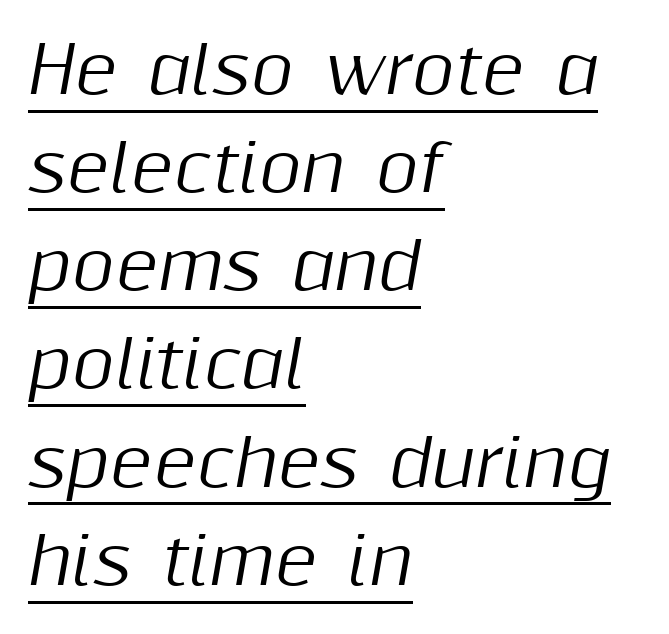
The image shows 65 px text type, italic (leaning right); set left-aligned, normal line spacing (1.51x), normal letter spacing, underlined; medium stroke contrast and a medium x-height.
